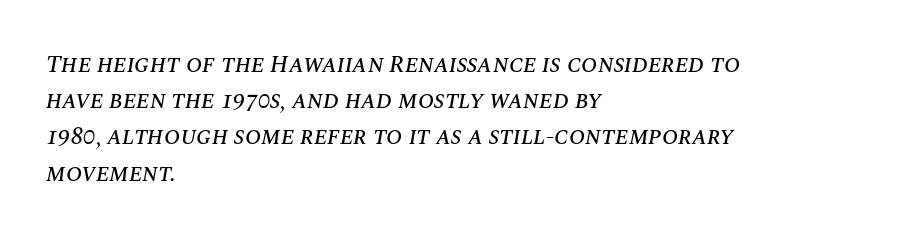
Q: Is the text italic (slanted)? A: Yes, it leans right by about 10 degrees.
Q: Is the text underlined? A: No.
Q: How is the paragraph aligned? A: Left-aligned.
Q: Is the spacing between letters normal or unusually wide? A: Normal.
Q: Is the spacing between lines tight, normal or loose? A: Normal.
